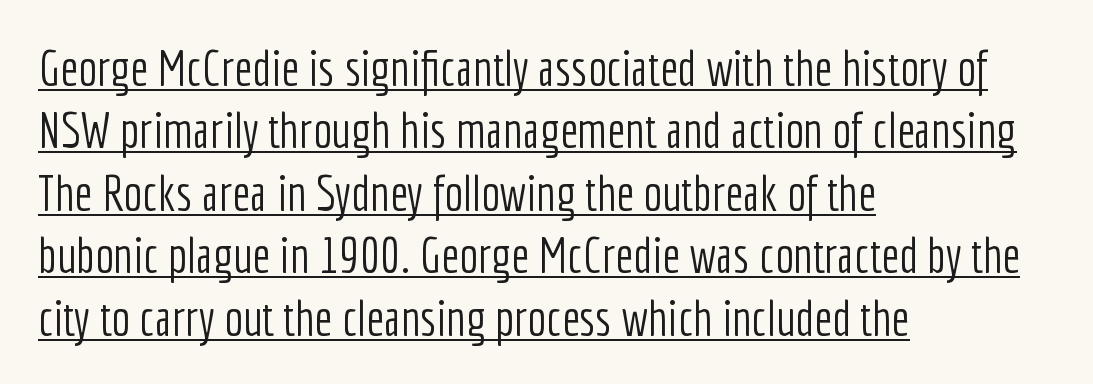
{"serif": "no", "italic": "no", "bold": "no", "weight": "light", "width": "condensed", "stroke_contrast": "low", "x_height": "medium", "monospaced": "no", "underline": "yes", "align": "left", "line_spacing": "normal", "line_spacing_ratio": 1.25, "letter_spacing": "normal", "letter_spacing_em": 0.0, "glyph_px": 50}
